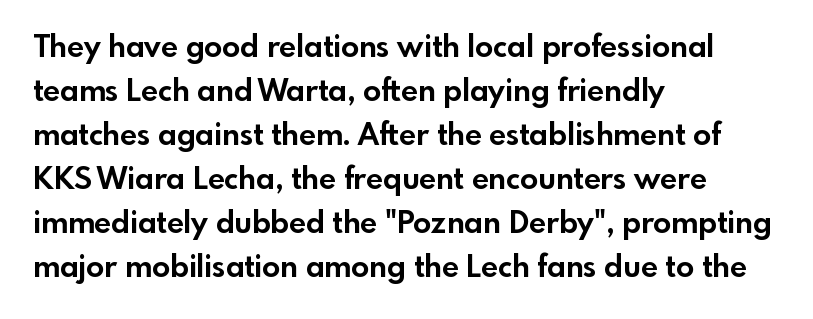
{"serif": "no", "italic": "no", "bold": "yes", "weight": "bold", "width": "normal", "x_height": "small", "monospaced": "no", "underline": "no", "align": "left", "line_spacing": "normal", "line_spacing_ratio": 1.47, "letter_spacing": "normal", "letter_spacing_em": 0.0, "glyph_px": 30}
